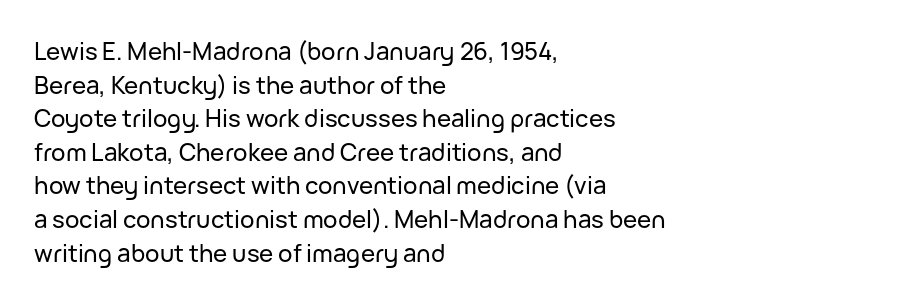
Q: Is the text italic (slanted)? A: No, it is upright.
Q: Is the text underlined? A: No.
Q: How is the paragraph aligned? A: Left-aligned.
Q: Is the spacing between letters normal or unusually wide? A: Normal.
Q: Is the spacing between lines tight, normal or loose? A: Normal.
